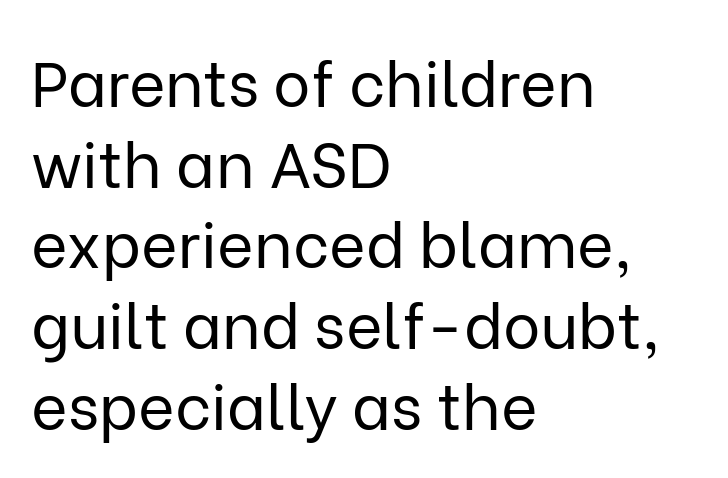
Q: Is the text bold? A: No.
Q: Is the text italic (slanted)? A: No, it is upright.
Q: Is the typeface a serif or a sans-serif typeface? A: Sans-serif.
Q: Is the text underlined? A: No.
Q: How is the paragraph aligned? A: Left-aligned.
Q: Is the spacing between letters normal or unusually wide? A: Normal.
Q: Is the spacing between lines tight, normal or loose? A: Normal.
Q: Width (condensed, normal, or wide)? A: Normal.
Q: Stroke contrast? A: Low.
Q: x-height? A: Medium.
Q: Monospaced? A: No.
